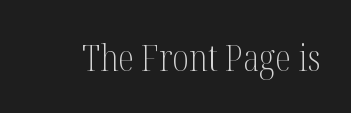
{"serif": "yes", "italic": "no", "bold": "no", "weight": "light", "width": "condensed", "stroke_contrast": "medium", "x_height": "medium", "monospaced": "no", "underline": "no", "letter_spacing": "normal", "letter_spacing_em": 0.0, "glyph_px": 37}
